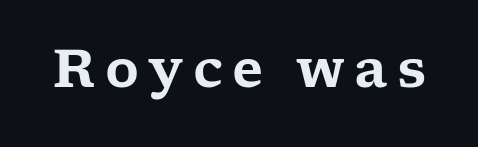
{"serif": "yes", "italic": "no", "width": "wide", "stroke_contrast": "low", "x_height": "medium", "monospaced": "no", "underline": "no", "glyph_px": 52}
